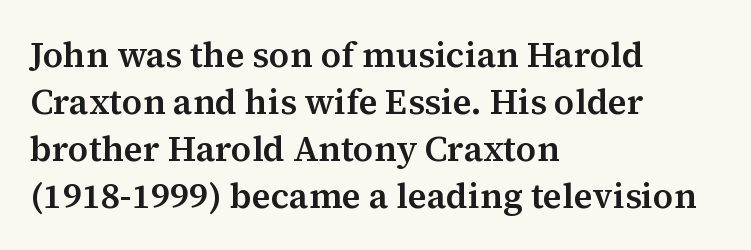
The image shows 35 px serif type, upright; set left-aligned, normal line spacing (1.34x), normal letter spacing, not underlined; medium stroke contrast and a medium x-height.
